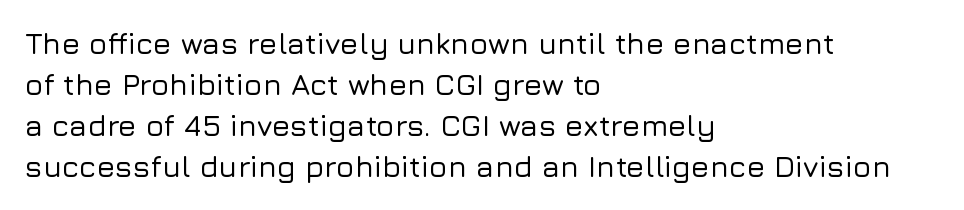
The image shows 30 px sans-serif type, upright; set left-aligned, normal line spacing (1.37x), normal letter spacing, not underlined; low stroke contrast and a medium x-height.
